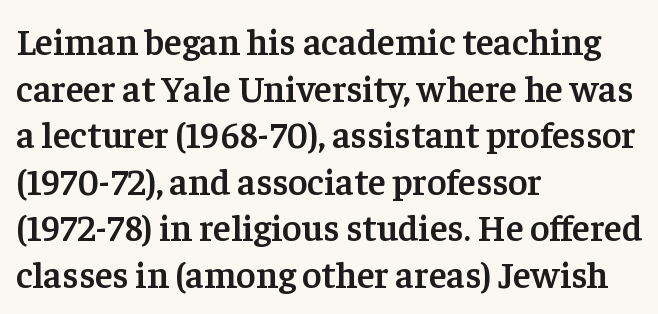
Q: Is the text bold? A: Semi-bold.
Q: Is the text italic (slanted)? A: No, it is upright.
Q: Is the typeface a serif or a sans-serif typeface? A: Serif.
Q: Is the text underlined? A: No.
Q: How is the paragraph aligned? A: Left-aligned.
Q: Is the spacing between letters normal or unusually wide? A: Normal.
Q: Is the spacing between lines tight, normal or loose? A: Normal.
Q: Width (condensed, normal, or wide)? A: Normal.
Q: Stroke contrast? A: Low.
Q: x-height? A: Medium.
Q: Monospaced? A: No.
